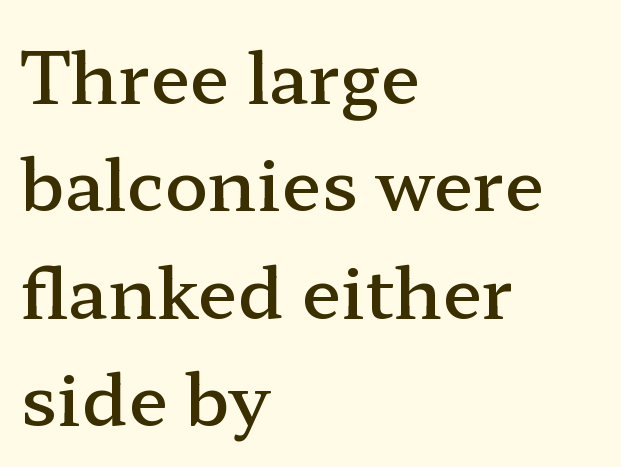
Q: Is the text bold? A: Semi-bold.
Q: Is the text italic (slanted)? A: No, it is upright.
Q: Is the typeface a serif or a sans-serif typeface? A: Serif.
Q: Is the text underlined? A: No.
Q: How is the paragraph aligned? A: Left-aligned.
Q: Is the spacing between letters normal or unusually wide? A: Normal.
Q: Is the spacing between lines tight, normal or loose? A: Normal.
Q: Width (condensed, normal, or wide)? A: Wide.
Q: Stroke contrast? A: Low.
Q: x-height? A: Medium.
Q: Monospaced? A: No.
